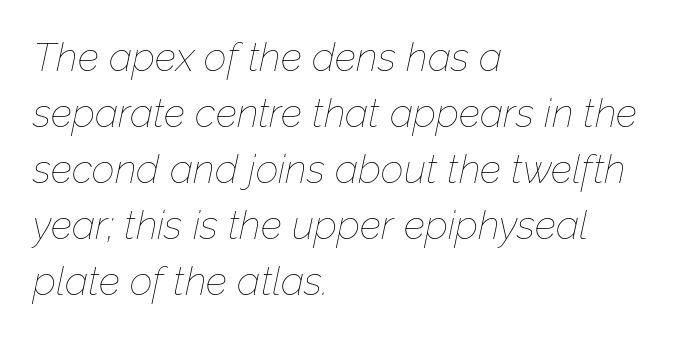
Bare-footed words on every line. Whoever set this chose a conventional vertical rhythm. There is no visible air inserted between adjacent glyphs. Reading down the block, your eye returns to a fixed left position each line.
